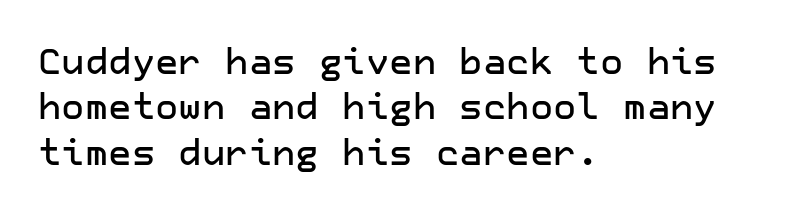
Q: Is the text italic (slanted)? A: No, it is upright.
Q: Is the typeface a serif or a sans-serif typeface? A: Sans-serif.
Q: Is the text underlined? A: No.
Q: How is the paragraph aligned? A: Left-aligned.
Q: Is the spacing between letters normal or unusually wide? A: Normal.
Q: Is the spacing between lines tight, normal or loose? A: Normal.
Q: Width (condensed, normal, or wide)? A: Normal.
Q: Stroke contrast? A: Low.
Q: x-height? A: Medium.
